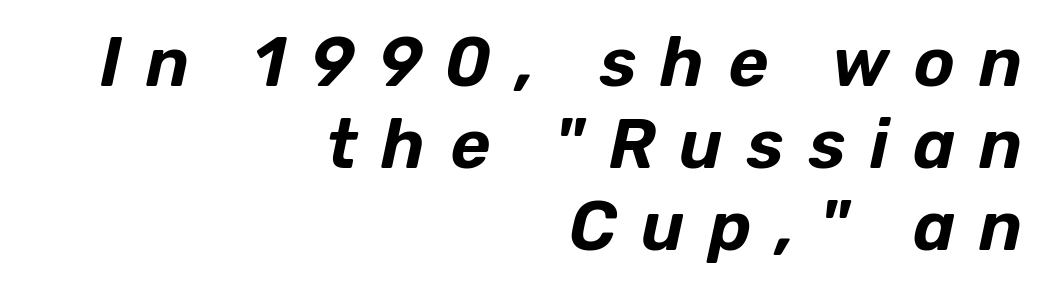
The lines are quadded right. These lines are rendered in a variable-pitch font. The text carries the slant typical of an italic or oblique font. Here the glyphs are tracked loosely, breaking word shapes into spaced letters. The string is rendered with underlining switched off.
